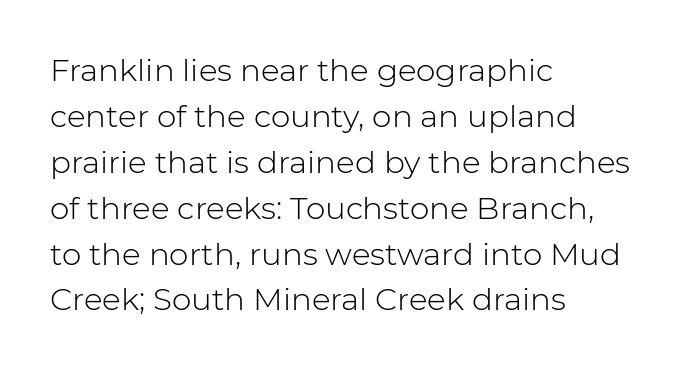
Q: Is the text bold? A: No.
Q: Is the text italic (slanted)? A: No, it is upright.
Q: Is the typeface a serif or a sans-serif typeface? A: Sans-serif.
Q: Is the text underlined? A: No.
Q: How is the paragraph aligned? A: Left-aligned.
Q: Is the spacing between letters normal or unusually wide? A: Normal.
Q: Is the spacing between lines tight, normal or loose? A: Normal.
Q: Width (condensed, normal, or wide)? A: Normal.
Q: Stroke contrast? A: Low.
Q: x-height? A: Medium.
Q: Monospaced? A: No.
